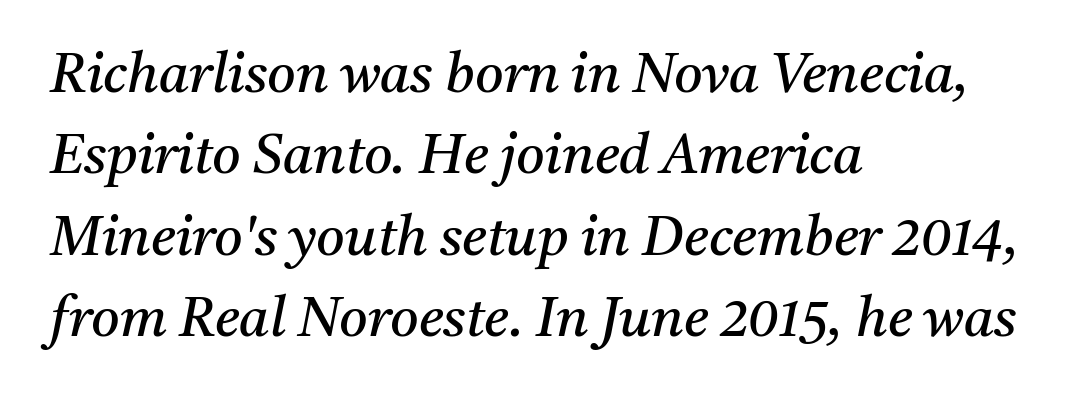
Q: Is the text bold? A: No.
Q: Is the text italic (slanted)? A: Yes, it leans right by about 11 degrees.
Q: Is the typeface a serif or a sans-serif typeface? A: Serif.
Q: Is the text underlined? A: No.
Q: How is the paragraph aligned? A: Left-aligned.
Q: Is the spacing between letters normal or unusually wide? A: Normal.
Q: Is the spacing between lines tight, normal or loose? A: Normal.
Q: Width (condensed, normal, or wide)? A: Normal.
Q: Stroke contrast? A: Medium.
Q: x-height? A: Medium.
Q: Monospaced? A: No.
